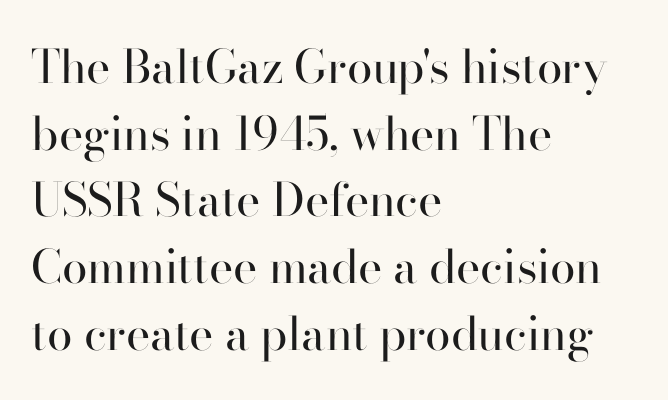
The image shows 46 px regular-weight serif type, upright; set left-aligned, normal line spacing (1.45x), normal letter spacing, not underlined; high stroke contrast and a small x-height.
